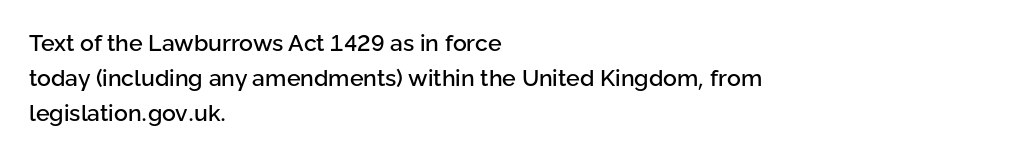
The image shows 23 px text type, upright; set left-aligned, normal line spacing (1.52x), normal letter spacing, not underlined.
